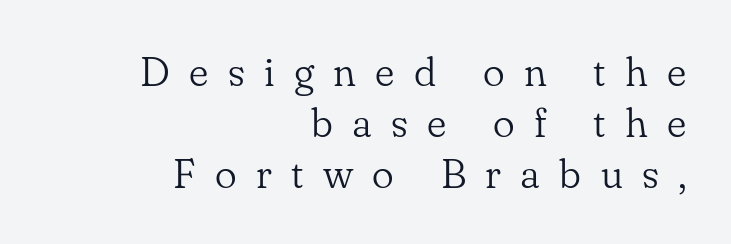
Q: Is the text bold? A: No.
Q: Is the text italic (slanted)? A: No, it is upright.
Q: Is the typeface a serif or a sans-serif typeface? A: Serif.
Q: Is the text underlined? A: No.
Q: How is the paragraph aligned? A: Right-aligned.
Q: Is the spacing between letters normal or unusually wide? A: Unusually wide.
Q: Width (condensed, normal, or wide)? A: Normal.
Q: Stroke contrast? A: Low.
Q: x-height? A: Small.
Q: Monospaced? A: No.
